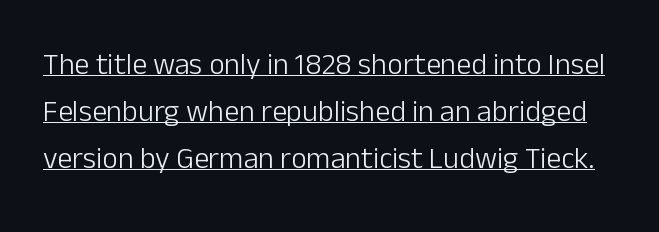
{"serif": "no", "italic": "no", "bold": "no", "weight": "light", "width": "normal", "stroke_contrast": "low", "x_height": "medium", "monospaced": "no", "underline": "yes", "line_spacing": "normal", "line_spacing_ratio": 1.56, "letter_spacing": "normal", "letter_spacing_em": 0.0, "glyph_px": 30}
